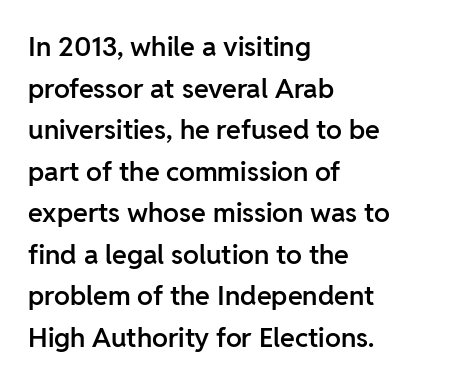
Q: Is the text bold? A: Semi-bold.
Q: Is the text italic (slanted)? A: No, it is upright.
Q: Is the text underlined? A: No.
Q: How is the paragraph aligned? A: Left-aligned.
Q: Is the spacing between letters normal or unusually wide? A: Normal.
Q: Is the spacing between lines tight, normal or loose? A: Normal.
